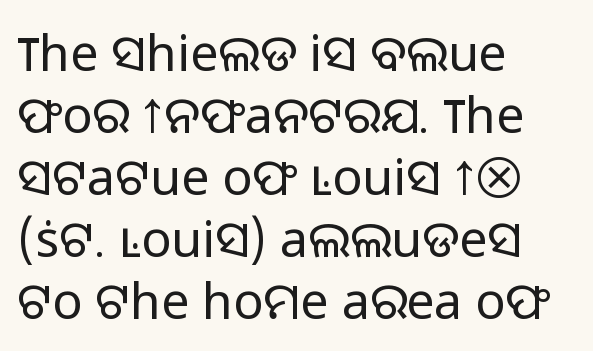
The image shows 50 px light sans-serif type, upright; set left-aligned, line spacing 1.24x, normal letter spacing, not underlined; low stroke contrast and a medium x-height.
